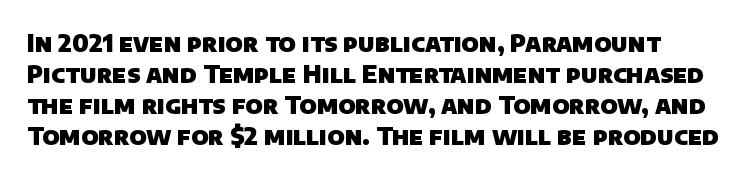
Q: Is the text bold? A: Yes.
Q: Is the text underlined? A: No.
Q: Is the spacing between letters normal or unusually wide? A: Normal.
Q: Is the spacing between lines tight, normal or loose? A: Normal.
